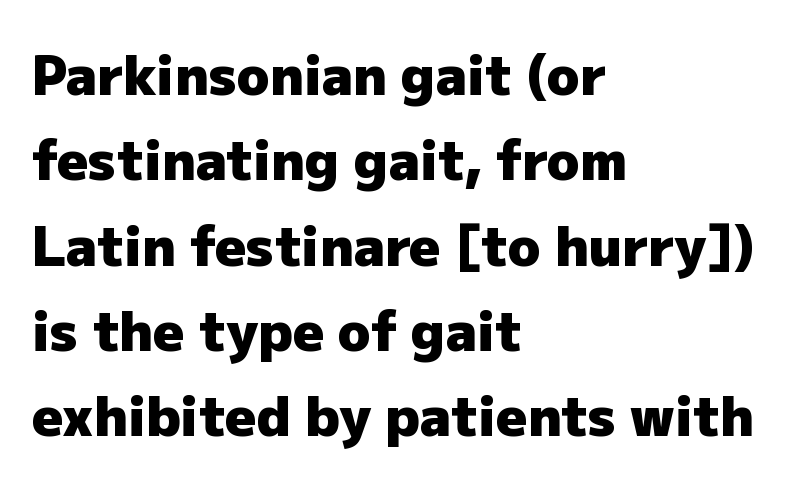
Q: Is the text bold? A: Yes.
Q: Is the text italic (slanted)? A: No, it is upright.
Q: Is the typeface a serif or a sans-serif typeface? A: Sans-serif.
Q: Is the text underlined? A: No.
Q: How is the paragraph aligned? A: Left-aligned.
Q: Is the spacing between letters normal or unusually wide? A: Normal.
Q: Is the spacing between lines tight, normal or loose? A: Normal.
Q: Width (condensed, normal, or wide)? A: Normal.
Q: Stroke contrast? A: Low.
Q: x-height? A: Medium.
Q: Monospaced? A: No.
